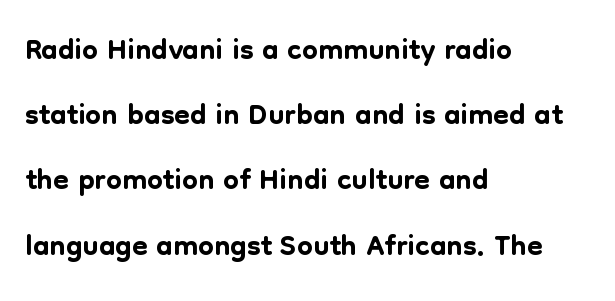
Only glyphs here, with clear space below each row. Tall strokes in this sample are plumb rather than angled. Line spacing here is normal. Is this a fixed-width face? No — the glyphs have proportional, varying widths. No feet cap the strokes, marking this as sans-serif type.
